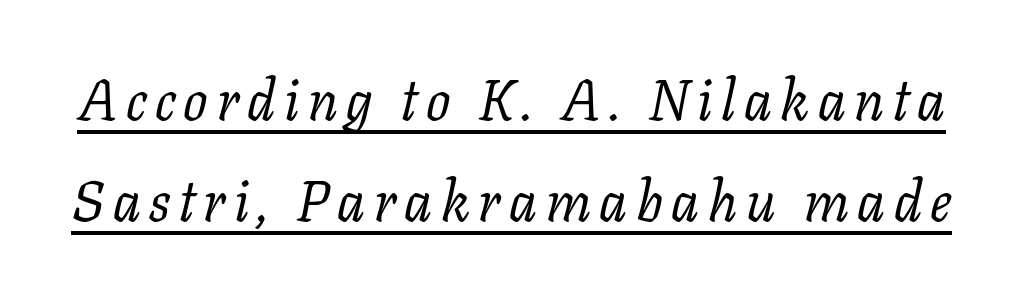
Is this a heavy cut? Hardly; it is regular or lighter. Decoration check: the copy is underlined. The rendering uses natural spacing where letterforms have individual widths. Observe the lean: these are italic letterforms. Yep, those are serifs on the letters.
